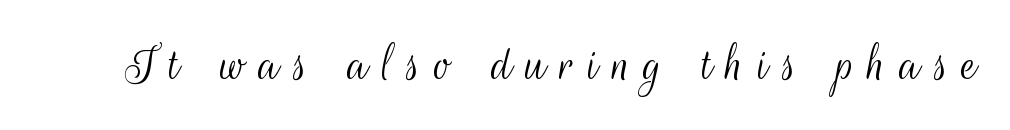
{"serif": "no", "bold": "no", "weight": "light", "width": "condensed", "stroke_contrast": "medium", "x_height": "small", "monospaced": "no", "underline": "no", "letter_spacing": "wide", "letter_spacing_em": 0.25, "glyph_px": 55}
